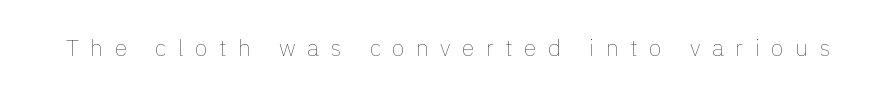
{"italic": "no", "bold": "no", "underline": "no", "letter_spacing": "wide", "letter_spacing_em": 0.5, "glyph_px": 23}
